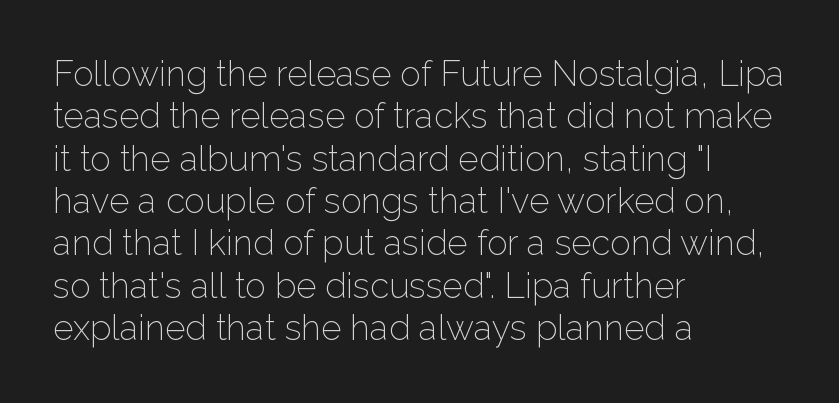
Q: Is the text bold? A: No.
Q: Is the text italic (slanted)? A: No, it is upright.
Q: Is the typeface a serif or a sans-serif typeface? A: Sans-serif.
Q: Is the text underlined? A: No.
Q: How is the paragraph aligned? A: Left-aligned.
Q: Is the spacing between letters normal or unusually wide? A: Normal.
Q: Width (condensed, normal, or wide)? A: Normal.
Q: Stroke contrast? A: Low.
Q: x-height? A: Medium.
Q: Monospaced? A: No.
